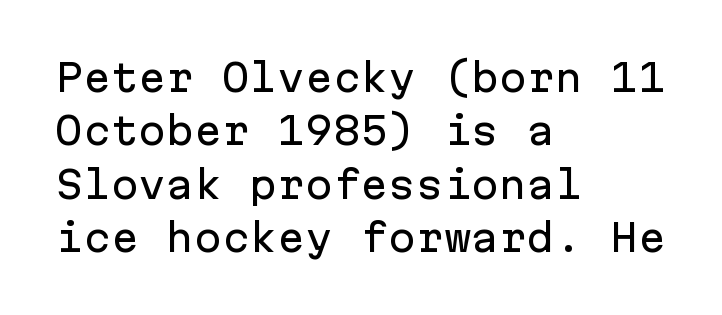
{"serif": "no", "italic": "no", "width": "normal", "stroke_contrast": "low", "x_height": "medium", "monospaced": "yes", "underline": "no", "align": "left", "line_spacing": "normal", "line_spacing_ratio": 1.44, "letter_spacing": "normal", "letter_spacing_em": 0.0, "glyph_px": 37}
